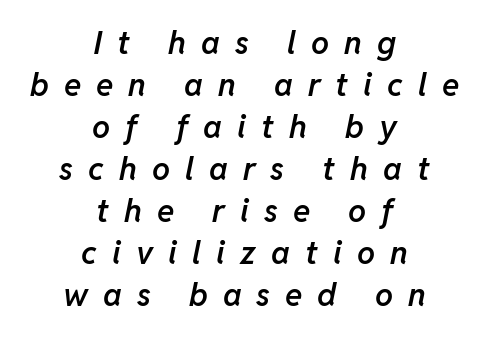
{"italic": "yes", "lean": "right", "slant_degrees": 11, "bold": "semi", "weight": "semibold", "width": "normal", "stroke_contrast": "low", "x_height": "medium", "monospaced": "no", "underline": "no", "align": "center", "line_spacing": "normal", "line_spacing_ratio": 1.31, "letter_spacing": "wide", "letter_spacing_em": 0.47, "glyph_px": 32}
